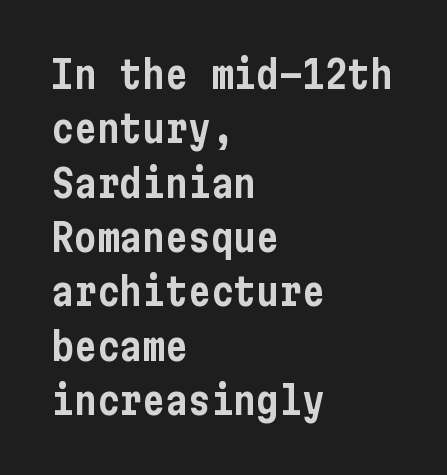
Q: Is the text italic (slanted)? A: No, it is upright.
Q: Is the typeface a serif or a sans-serif typeface? A: Sans-serif.
Q: Is the text underlined? A: No.
Q: How is the paragraph aligned? A: Left-aligned.
Q: Is the spacing between letters normal or unusually wide? A: Normal.
Q: Is the spacing between lines tight, normal or loose? A: Normal.
Q: Width (condensed, normal, or wide)? A: Condensed.
Q: Stroke contrast? A: Low.
Q: x-height? A: Medium.
